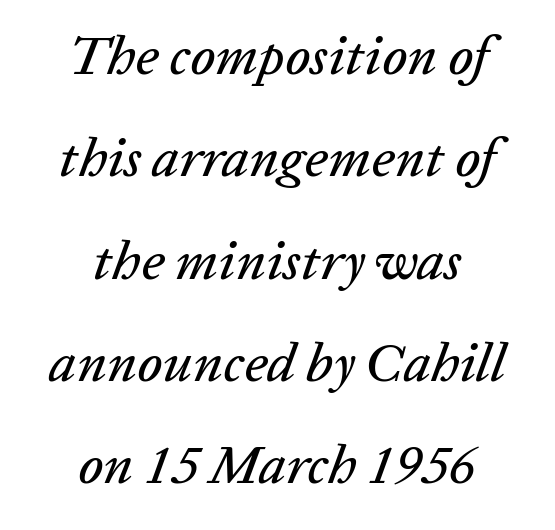
Q: Is the text italic (slanted)? A: Yes, it leans right by about 20 degrees.
Q: Is the text underlined? A: No.
Q: How is the paragraph aligned? A: Centered.
Q: Is the spacing between letters normal or unusually wide? A: Normal.
Q: Width (condensed, normal, or wide)? A: Normal.
Q: Stroke contrast? A: Low.
Q: x-height? A: Medium.
Q: Monospaced? A: No.
